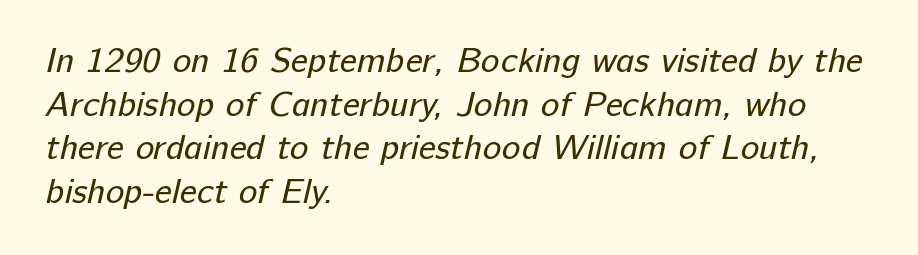
{"serif": "no", "bold": "no", "weight": "regular", "width": "normal", "stroke_contrast": "low", "x_height": "medium", "monospaced": "no", "underline": "no", "align": "left", "line_spacing": "normal", "line_spacing_ratio": 1.25, "letter_spacing": "normal", "letter_spacing_em": 0.0, "glyph_px": 35}
